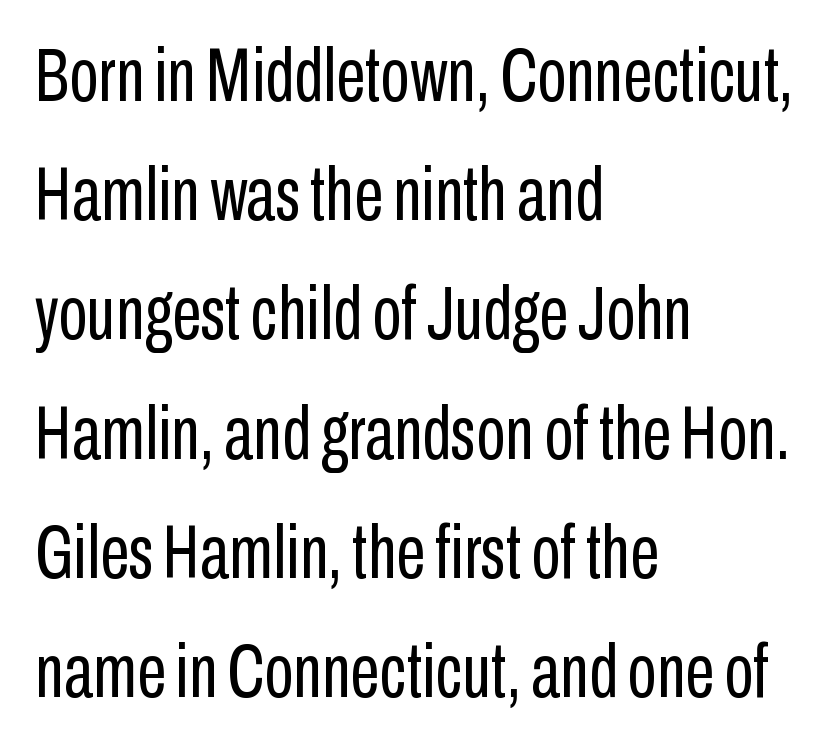
Nope, not italic — everything's standing straight. These lines are composed in type without serifs. The typeface has the unassuming heft of standard copy or less. Words appear dense and cohesive because spacing is normal. Looks like regular typesetting: each glyph gets only the width it needs.
